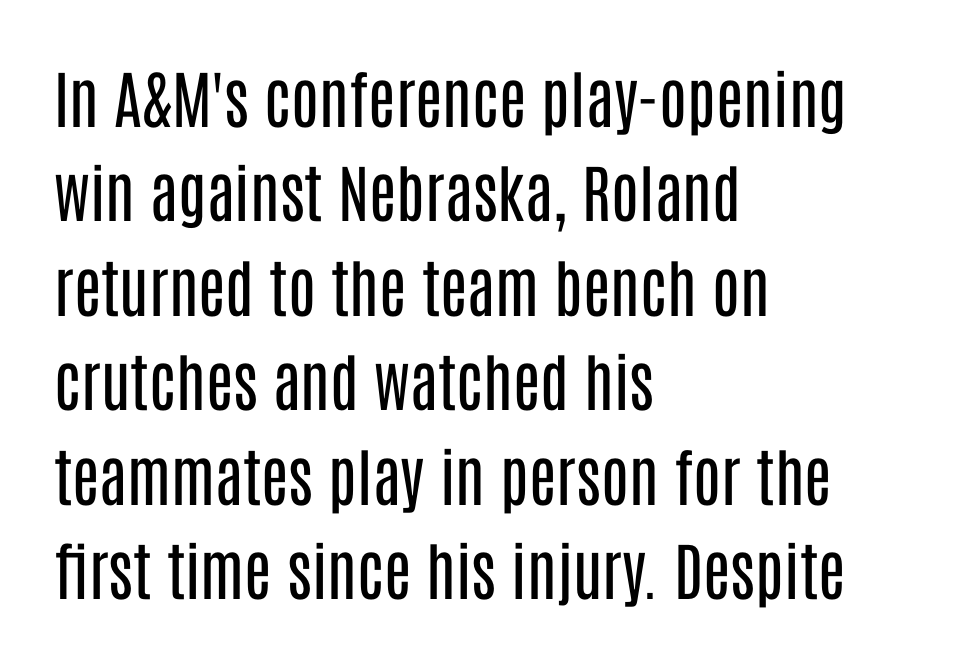
Q: Is the text bold? A: No.
Q: Is the text italic (slanted)? A: No, it is upright.
Q: Is the typeface a serif or a sans-serif typeface? A: Sans-serif.
Q: Is the text underlined? A: No.
Q: How is the paragraph aligned? A: Left-aligned.
Q: Is the spacing between letters normal or unusually wide? A: Normal.
Q: Is the spacing between lines tight, normal or loose? A: Normal.
Q: Width (condensed, normal, or wide)? A: Condensed.
Q: Stroke contrast? A: Low.
Q: x-height? A: Large.
Q: Monospaced? A: No.
